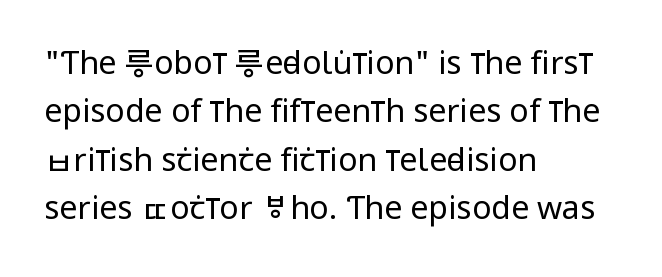
Q: Is the text bold? A: No.
Q: Is the text italic (slanted)? A: No, it is upright.
Q: Is the typeface a serif or a sans-serif typeface? A: Sans-serif.
Q: Is the text underlined? A: No.
Q: How is the paragraph aligned? A: Left-aligned.
Q: Is the spacing between letters normal or unusually wide? A: Normal.
Q: Is the spacing between lines tight, normal or loose? A: Normal.
Q: Width (condensed, normal, or wide)? A: Condensed.
Q: Stroke contrast? A: Low.
Q: x-height? A: Large.
Q: Monospaced? A: No.
